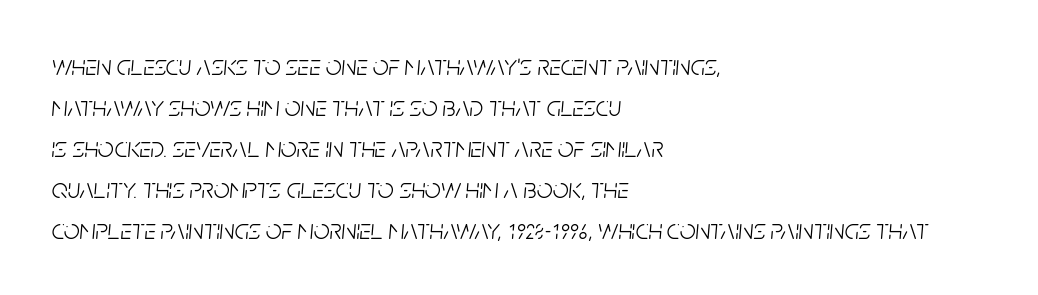
Q: Is the text bold? A: No.
Q: Is the text italic (slanted)? A: Yes, it leans right by about 5 degrees.
Q: Is the text underlined? A: No.
Q: How is the paragraph aligned? A: Left-aligned.
Q: Is the spacing between letters normal or unusually wide? A: Normal.
Q: Is the spacing between lines tight, normal or loose? A: Normal.
Q: Width (condensed, normal, or wide)? A: Condensed.
Q: Stroke contrast? A: Low.
Q: x-height? A: Large.
Q: Monospaced? A: No.
